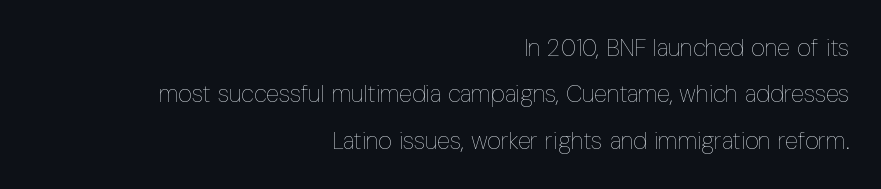
The image shows 24 px text type, upright; set right-aligned, loose line spacing (1.93x), normal letter spacing, not underlined.
